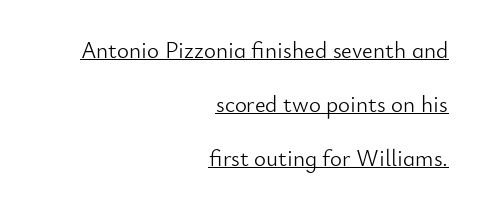
The image shows 23 px text type, upright; set right-aligned, loose line spacing (2.35x), normal letter spacing, underlined.
